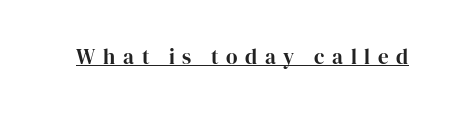
{"italic": "no", "underline": "yes", "letter_spacing": "wide", "letter_spacing_em": 0.36, "glyph_px": 21}
